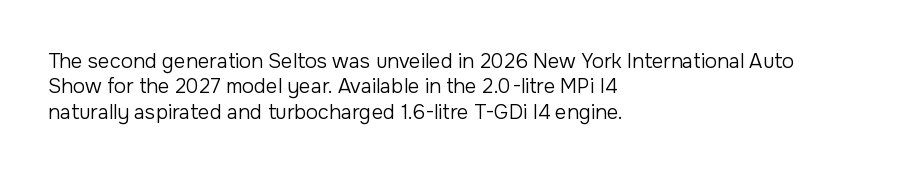
Q: Is the text bold? A: No.
Q: Is the text italic (slanted)? A: No, it is upright.
Q: Is the text underlined? A: No.
Q: How is the paragraph aligned? A: Left-aligned.
Q: Is the spacing between letters normal or unusually wide? A: Normal.
Q: Is the spacing between lines tight, normal or loose? A: Normal.
